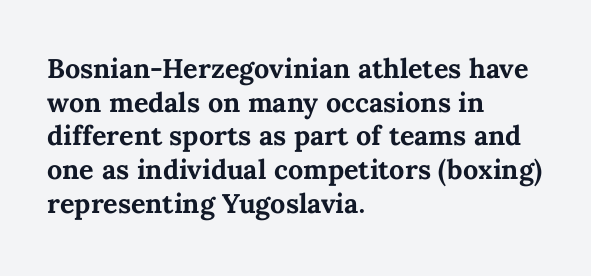
{"italic": "no", "bold": "yes", "underline": "no", "align": "left", "line_spacing": "normal", "line_spacing_ratio": 1.25, "letter_spacing": "normal", "letter_spacing_em": 0.0, "glyph_px": 27}
